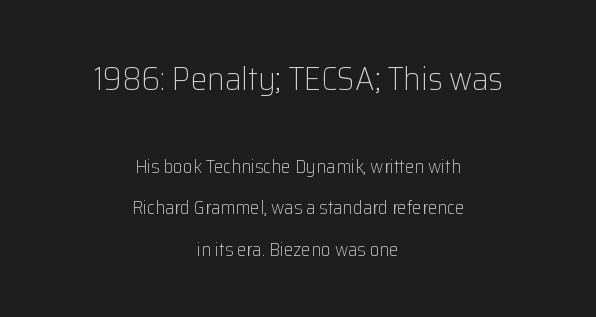
Q: Is the text bold? A: No.
Q: Is the text italic (slanted)? A: No, it is upright.
Q: Is the typeface a serif or a sans-serif typeface? A: Sans-serif.
Q: Is the text underlined? A: No.
Q: How is the paragraph aligned? A: Centered.
Q: Is the spacing between letters normal or unusually wide? A: Normal.
Q: Is the spacing between lines tight, normal or loose? A: Loose.
Q: Which block of text is set in a larger size, the first (top) or the second (bottom)? A: The first (top) one.
Q: Width (condensed, normal, or wide)? A: Normal.
Q: Stroke contrast? A: Low.
Q: x-height? A: Medium.
Q: Monospaced? A: No.
